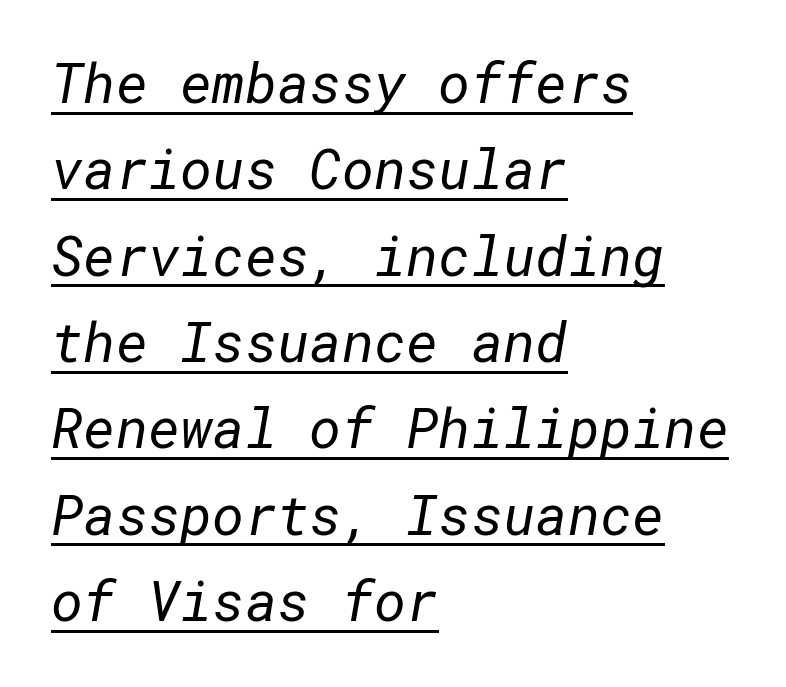
{"serif": "no", "bold": "no", "weight": "regular", "width": "normal", "stroke_contrast": "low", "x_height": "medium", "underline": "yes", "align": "left", "line_spacing": "normal", "line_spacing_ratio": 1.57, "letter_spacing": "normal", "letter_spacing_em": 0.0, "glyph_px": 55}
